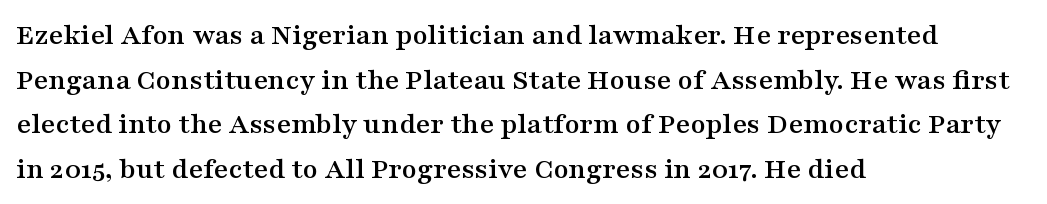
Q: Is the text italic (slanted)? A: No, it is upright.
Q: Is the typeface a serif or a sans-serif typeface? A: Serif.
Q: Is the text underlined? A: No.
Q: How is the paragraph aligned? A: Left-aligned.
Q: Is the spacing between letters normal or unusually wide? A: Normal.
Q: Is the spacing between lines tight, normal or loose? A: Normal.
Q: Width (condensed, normal, or wide)? A: Wide.
Q: Stroke contrast? A: Medium.
Q: x-height? A: Medium.
Q: Monospaced? A: No.
